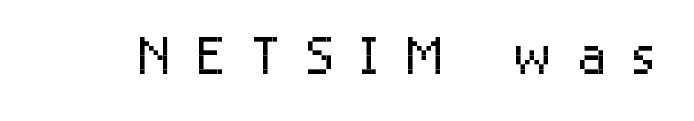
Q: Is the text bold? A: No.
Q: Is the text italic (slanted)? A: No, it is upright.
Q: Is the typeface a serif or a sans-serif typeface? A: Sans-serif.
Q: Is the text underlined? A: No.
Q: Is the spacing between letters normal or unusually wide? A: Unusually wide.
Q: Width (condensed, normal, or wide)? A: Condensed.
Q: Stroke contrast? A: Low.
Q: x-height? A: Medium.
Q: Monospaced? A: No.
